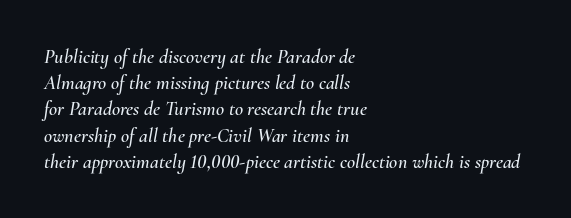
{"italic": "yes", "lean": "right", "slant_degrees": 10, "underline": "no", "align": "left", "line_spacing": "normal", "line_spacing_ratio": 1.31, "letter_spacing": "normal", "letter_spacing_em": 0.0, "glyph_px": 20}
